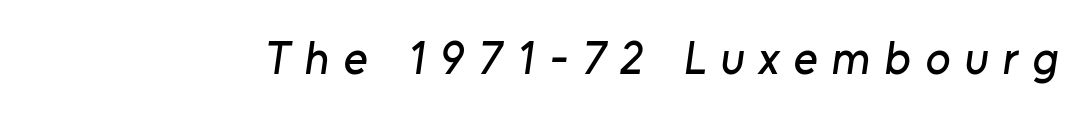
Letter spacing: wide. Decoration check: the copy has no underline. Serifs: no, the terminals of the letterforms are clean. Character widths vary here, with narrow letters taking less room than wide ones.
